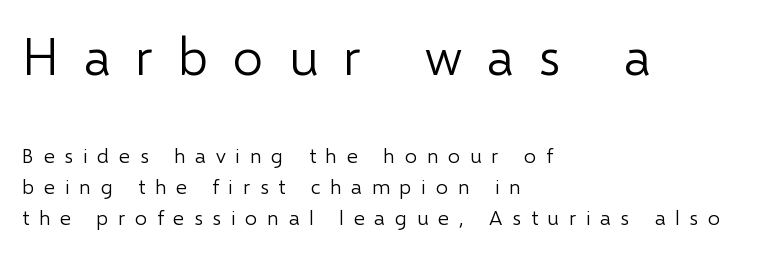
The image shows 53 px light sans-serif type, upright; set left-aligned, normal line spacing (1.47x), unusually wide letter spacing (+0.47 em), not underlined; the first (top) block is 2.52x larger; low stroke contrast and a medium x-height.
